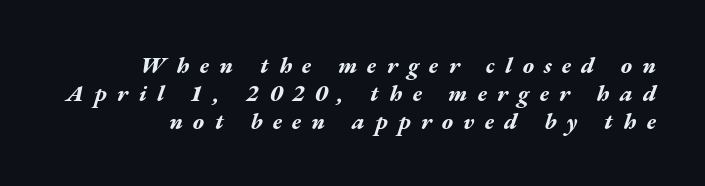
{"italic": "yes", "lean": "right", "slant_degrees": 17, "bold": "yes", "underline": "no", "align": "right", "line_spacing_ratio": 1.22, "letter_spacing": "wide", "letter_spacing_em": 0.45, "glyph_px": 23}
